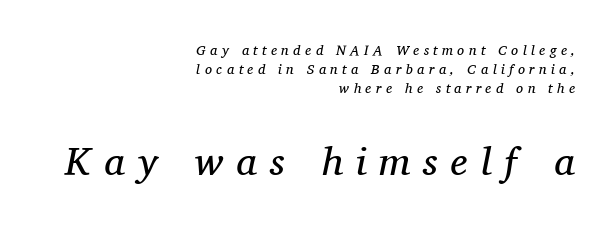
Each stroke keeps to a modest, everyday thickness or less. Visually, the bottom section dominates because its glyphs are scaled up. Interline gaps are of average width in this sample. Spacing between characters has been opened up far beyond the box default. Line endings align vertically; line beginnings do not. Spacing verdict: proportional, widths tailored to each character.
